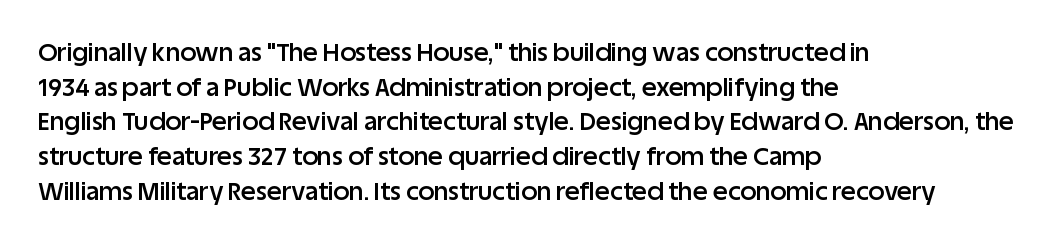
{"italic": "no", "bold": "semi", "underline": "no", "align": "left", "line_spacing": "normal", "line_spacing_ratio": 1.39, "letter_spacing": "normal", "letter_spacing_em": 0.0, "glyph_px": 25}
